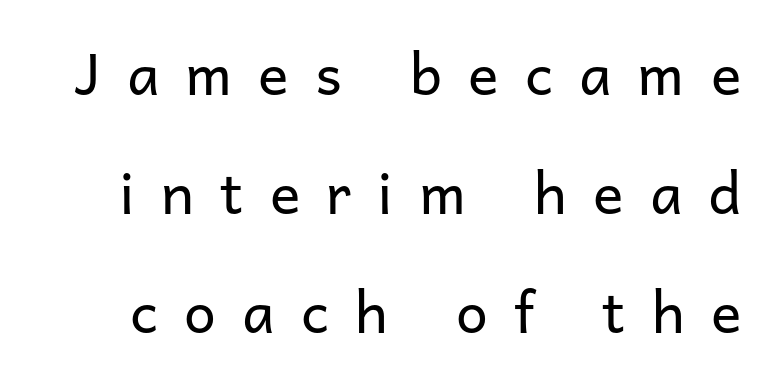
Is the type heavy? It reads as light-to-regular instead. A sans-serif font was chosen for this passage. The letterforms stand isolated, each surrounded by extra space. The passage shown is typed in a proportional face where columns would drift. Reading down the column, the eye jumps a long way to each next line. Nobody drew a line under any word here.
